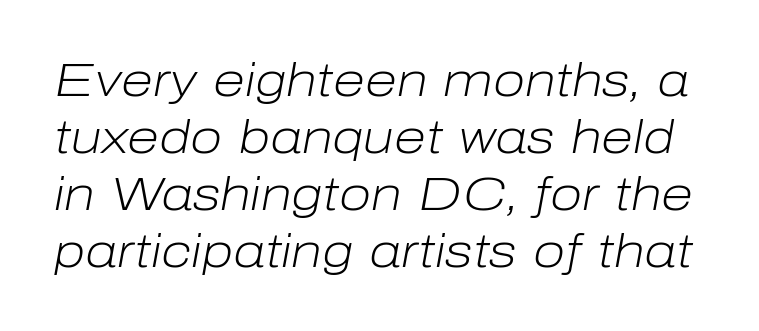
{"italic": "yes", "lean": "right", "slant_degrees": 10, "bold": "no", "weight": "light", "width": "normal", "stroke_contrast": "low", "x_height": "medium", "monospaced": "no", "underline": "no", "line_spacing_ratio": 1.21, "letter_spacing": "normal", "letter_spacing_em": 0.0, "glyph_px": 47}
